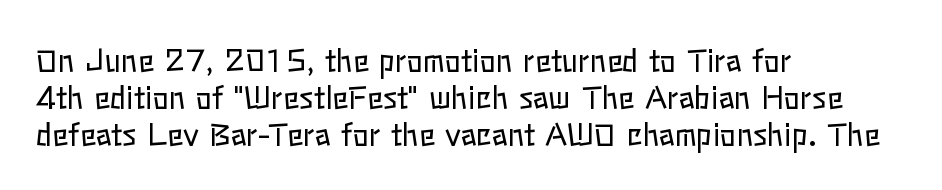
The image shows 30 px regular-weight type, upright; set left-aligned, line spacing 1.23x, normal letter spacing, not underlined; low stroke contrast and a medium x-height.
